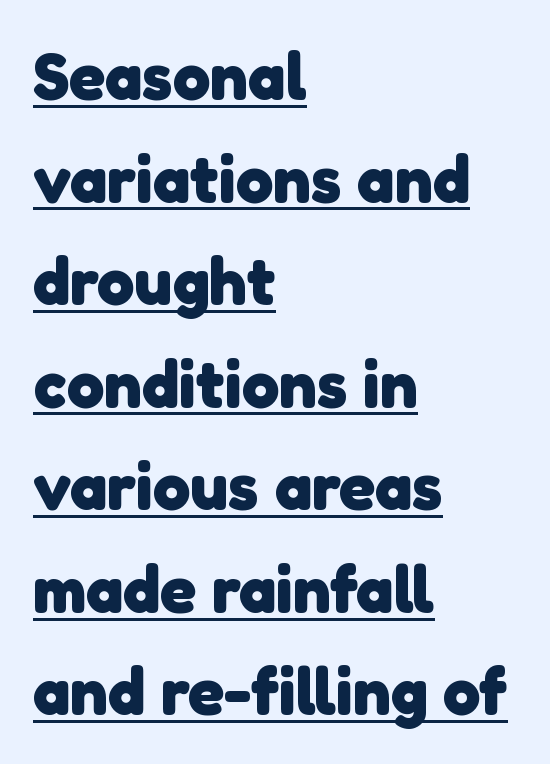
The rendering uses natural spacing where letterforms have individual widths. You'd pick this weight for a headline — it's a proper bold. The glyphs in this specimen are sans serif. What decoration does the sample have? An underline. Honestly, the row spacing looks completely unremarkable.
